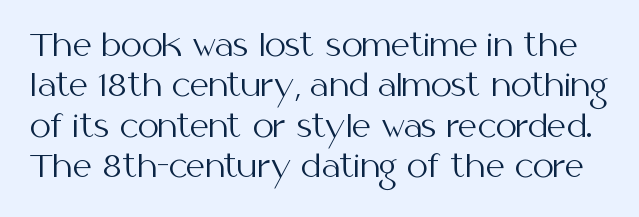
{"serif": "no", "italic": "no", "bold": "no", "weight": "regular", "width": "normal", "stroke_contrast": "medium", "x_height": "medium", "monospaced": "no", "underline": "no", "line_spacing": "normal", "line_spacing_ratio": 1.35, "letter_spacing": "normal", "letter_spacing_em": 0.0, "glyph_px": 30}
